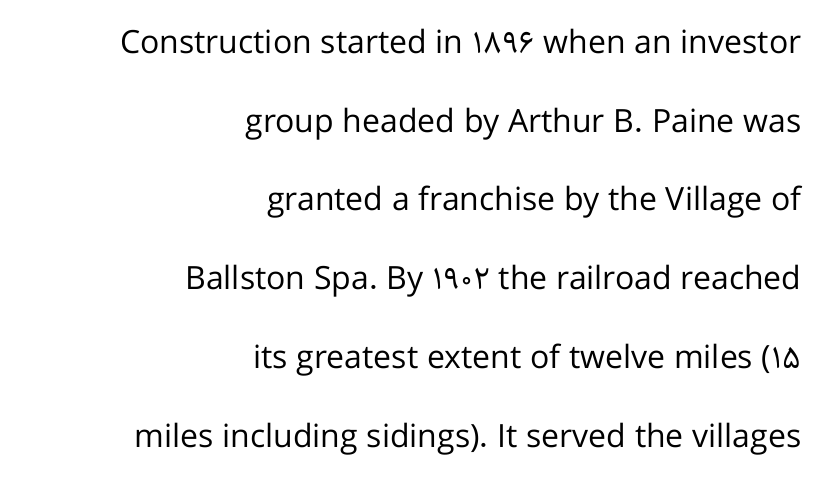
Q: Is the text bold? A: No.
Q: Is the text italic (slanted)? A: No, it is upright.
Q: Is the typeface a serif or a sans-serif typeface? A: Sans-serif.
Q: Is the text underlined? A: No.
Q: How is the paragraph aligned? A: Right-aligned.
Q: Is the spacing between letters normal or unusually wide? A: Normal.
Q: Is the spacing between lines tight, normal or loose? A: Loose.
Q: Width (condensed, normal, or wide)? A: Normal.
Q: Stroke contrast? A: Low.
Q: x-height? A: Medium.
Q: Monospaced? A: No.
